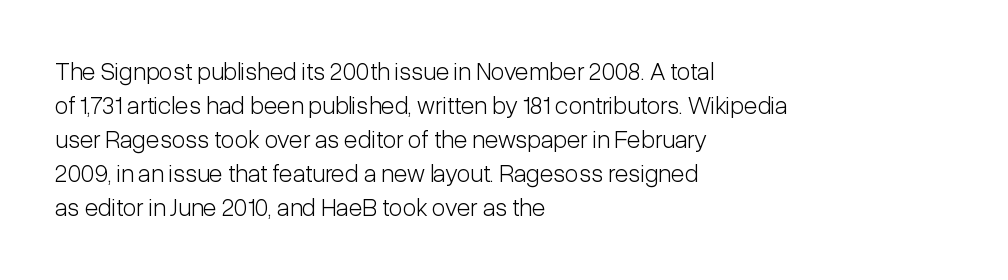
The image shows 25 px text type, upright; set left-aligned, normal line spacing (1.36x), normal letter spacing, not underlined.
